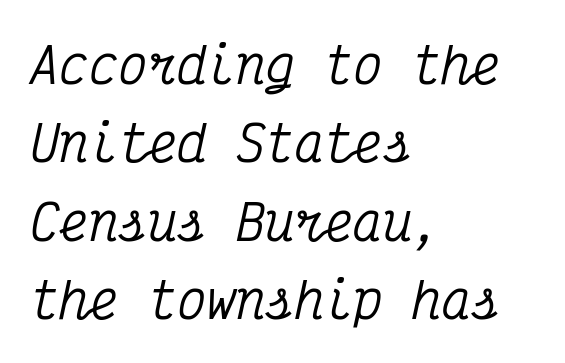
Q: Is the text italic (slanted)? A: Yes, it leans right by about 12 degrees.
Q: Is the typeface a serif or a sans-serif typeface? A: Serif.
Q: Is the text underlined? A: No.
Q: How is the paragraph aligned? A: Left-aligned.
Q: Is the spacing between letters normal or unusually wide? A: Normal.
Q: Is the spacing between lines tight, normal or loose? A: Normal.
Q: Width (condensed, normal, or wide)? A: Condensed.
Q: Stroke contrast? A: Medium.
Q: x-height? A: Medium.
Q: Monospaced? A: Yes.
